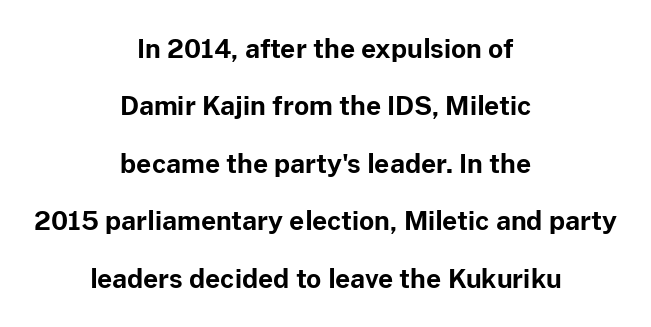
This rendering uses center alignment, leaving both contours irregular but symmetric. Compared with an ordinary text face, these strokes are far heavier — a full bold. Nope, not italic — everything's standing straight. The strip under each line holds only bare page.
